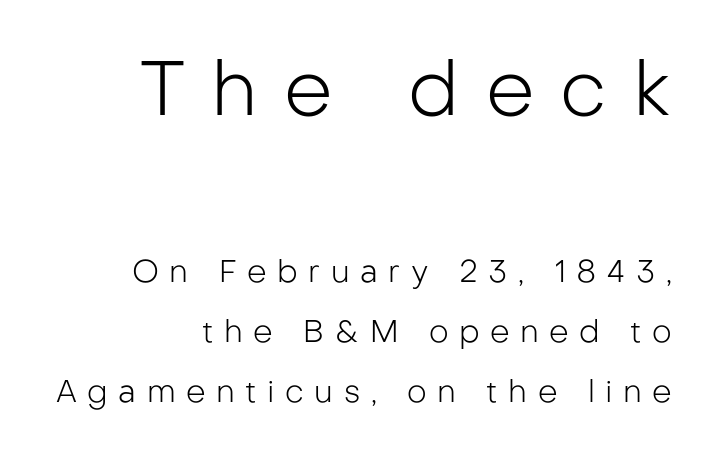
{"serif": "no", "italic": "no", "bold": "no", "weight": "light", "width": "normal", "stroke_contrast": "low", "x_height": "medium", "monospaced": "no", "underline": "no", "align": "right", "line_spacing": "loose", "line_spacing_ratio": 1.94, "letter_spacing": "wide", "letter_spacing_em": 0.34, "larger_block": "first", "size_ratio": 2.48, "glyph_px": 77}
